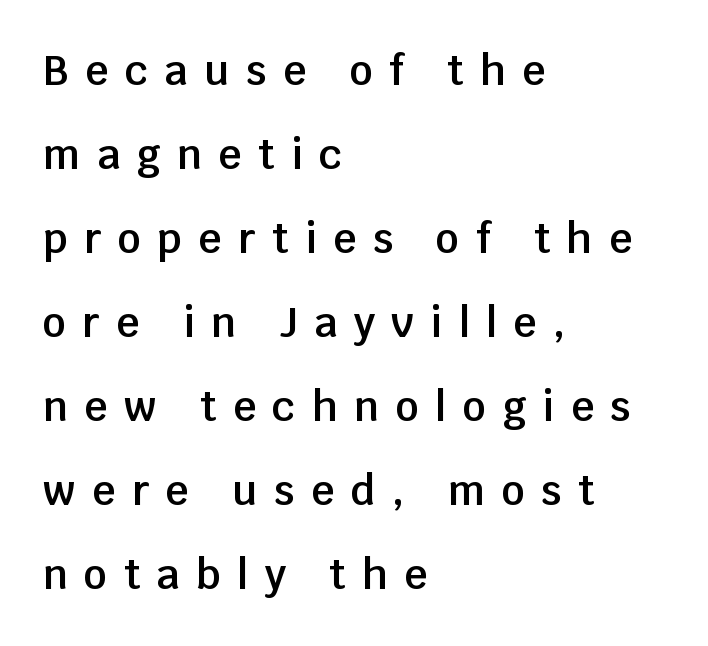
Reading down the column, the eye jumps a long way to each next line. Posture: upright roman. The face used here is a sans, in the tradition of grotesques and geometrics. Has an underline been added? It has not.
